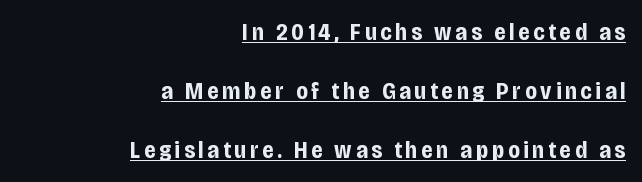
The passage shown is emphatically bold. Does a line run under the words? Yes, clearly. Is the block centered? No — it sits flush against the right margin. It's the straight-up-and-down kind of type. Widely set lines give the paragraph a tall, airy silhouette.
